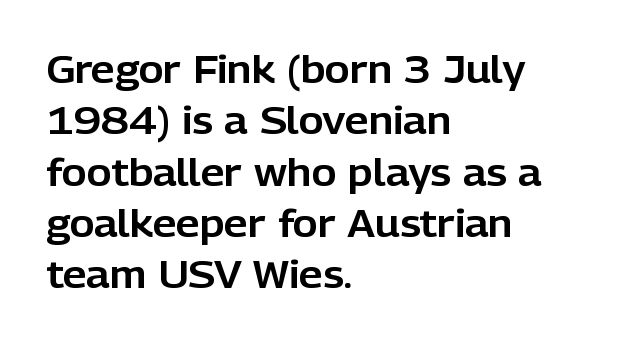
Does the leading feel generous? No, just average. Observe the absence of serifs on each vertical stroke in this sample. The lettering stays uniformly vertical, giving the passage a roman look. The paragraph has a hard left edge and a soft right edge. Plain, unruled lines of type.
